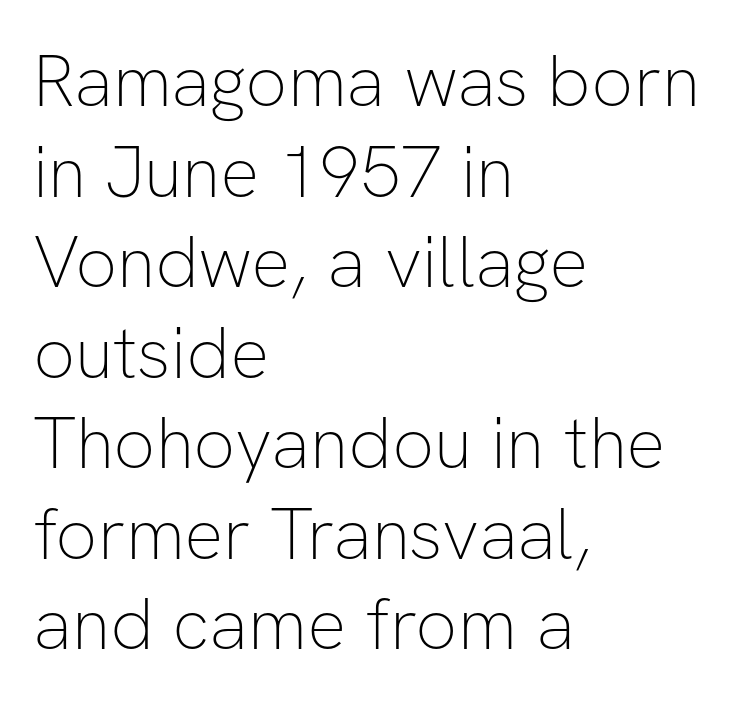
{"serif": "no", "italic": "no", "bold": "no", "weight": "thin", "width": "normal", "stroke_contrast": "low", "x_height": "medium", "monospaced": "no", "underline": "no", "align": "left", "line_spacing_ratio": 1.24, "letter_spacing": "normal", "letter_spacing_em": 0.0, "glyph_px": 73}
